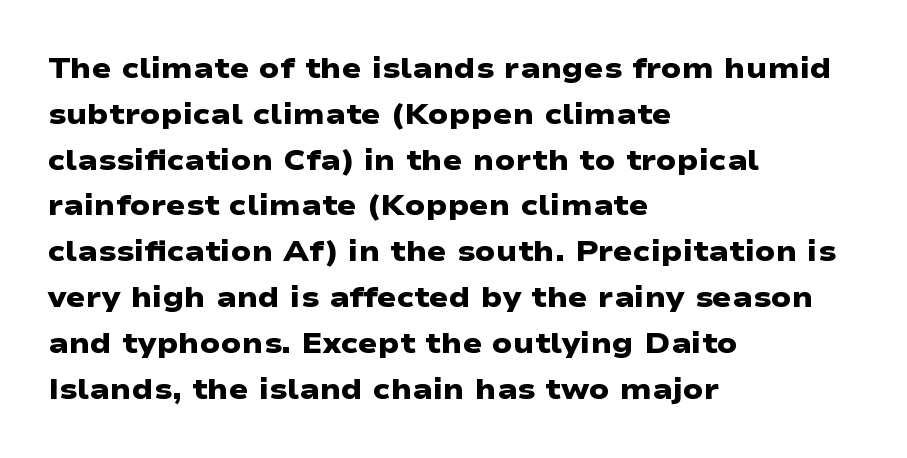
The words here are not underlined. If you measured baseline to baseline, you'd find a middling distance. Caption: multi-line text, flush left, ragged right. Character widths vary here, with narrow letters taking less room than wide ones. A dark, heavy texture on the line: the type is bold. Stroke terminals: plain, sans-serif.
